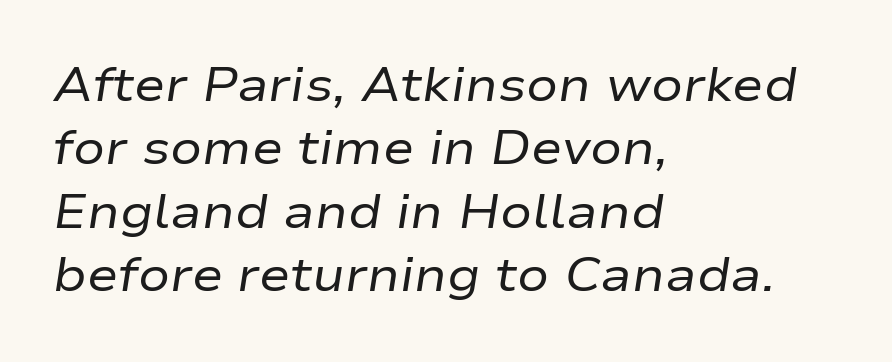
{"italic": "yes", "lean": "right", "slant_degrees": 9, "bold": "no", "weight": "regular", "width": "wide", "stroke_contrast": "low", "x_height": "medium", "monospaced": "no", "underline": "no", "align": "left", "line_spacing": "normal", "line_spacing_ratio": 1.35, "letter_spacing": "normal", "letter_spacing_em": 0.0, "glyph_px": 47}
